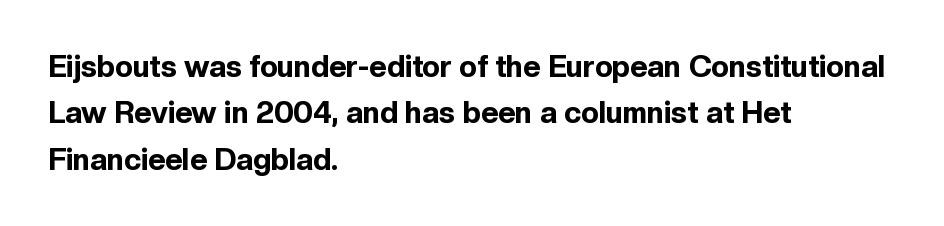
{"serif": "no", "italic": "no", "bold": "yes", "weight": "bold", "width": "normal", "x_height": "medium", "monospaced": "no", "underline": "no", "align": "left", "line_spacing": "normal", "line_spacing_ratio": 1.55, "letter_spacing": "normal", "letter_spacing_em": 0.0, "glyph_px": 30}
